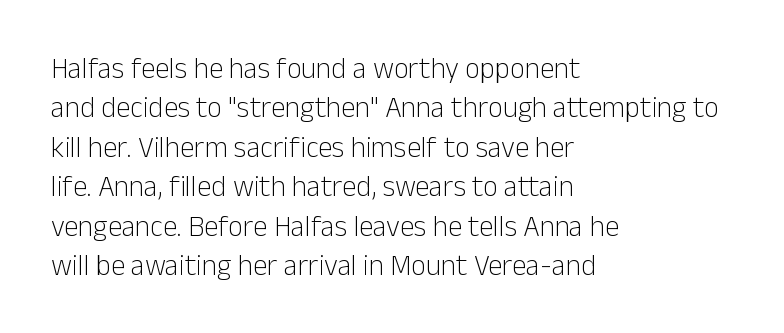
The string is rendered with underlining switched off. Summary of vertical rhythm: regular, with standard interline spacing. Typographically, this falls in the sans-serif category. Typeset ragged right — the left edge is the straight one.
